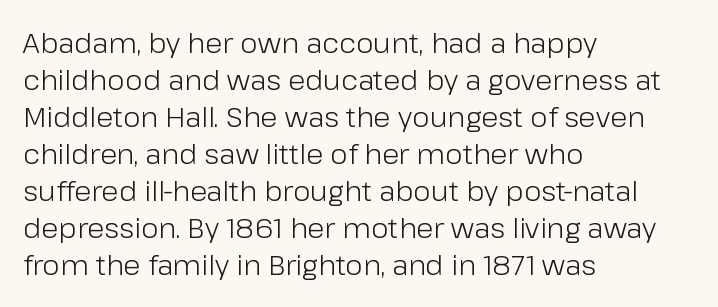
{"serif": "no", "italic": "no", "bold": "no", "weight": "light", "width": "normal", "stroke_contrast": "low", "x_height": "medium", "monospaced": "no", "underline": "no", "align": "left", "line_spacing": "normal", "line_spacing_ratio": 1.32, "letter_spacing": "normal", "letter_spacing_em": 0.0, "glyph_px": 28}
